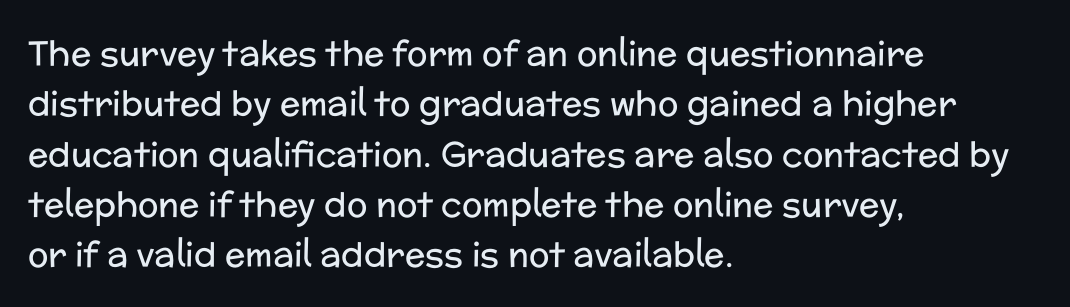
The image shows 34 px regular-weight sans-serif type, upright; set left-aligned, normal line spacing (1.48x), normal letter spacing, not underlined; low stroke contrast and a medium x-height.
